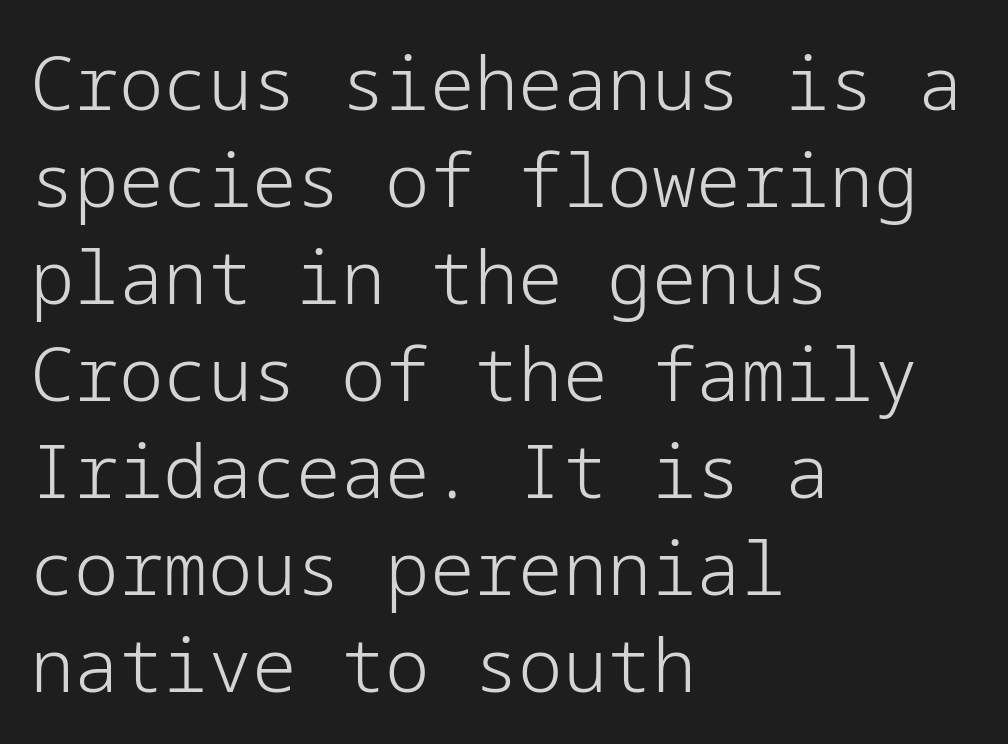
The image shows 74 px light sans-serif type, upright; set left-aligned, normal line spacing (1.31x), normal letter spacing, not underlined; low stroke contrast and a medium x-height.
